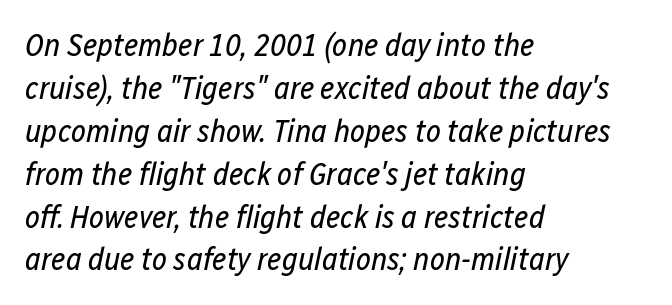
{"italic": "yes", "lean": "right", "slant_degrees": 12, "bold": "no", "weight": "regular", "width": "condensed", "stroke_contrast": "low", "x_height": "medium", "monospaced": "no", "underline": "no", "align": "left", "line_spacing": "normal", "line_spacing_ratio": 1.34, "letter_spacing": "normal", "letter_spacing_em": 0.0, "glyph_px": 32}
